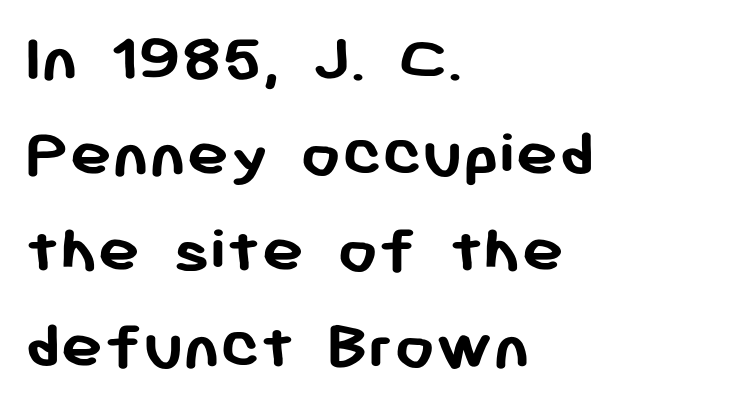
Q: Is the text bold? A: Yes.
Q: Is the text italic (slanted)? A: No, it is upright.
Q: Is the typeface a serif or a sans-serif typeface? A: Sans-serif.
Q: Is the text underlined? A: No.
Q: How is the paragraph aligned? A: Left-aligned.
Q: Is the spacing between letters normal or unusually wide? A: Normal.
Q: Is the spacing between lines tight, normal or loose? A: Normal.
Q: Width (condensed, normal, or wide)? A: Normal.
Q: Stroke contrast? A: Low.
Q: x-height? A: Medium.
Q: Monospaced? A: No.
